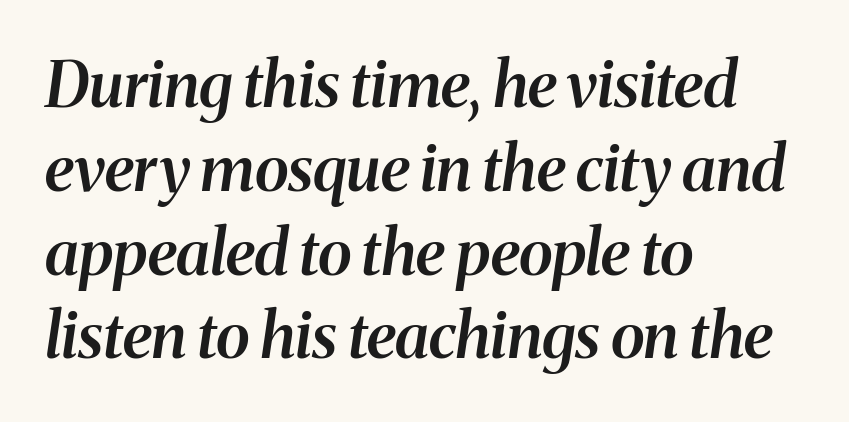
The image shows 63 px semibold serif type, italic (leaning right); set left-aligned, normal line spacing (1.33x), normal letter spacing, not underlined; medium stroke contrast and a medium x-height.
